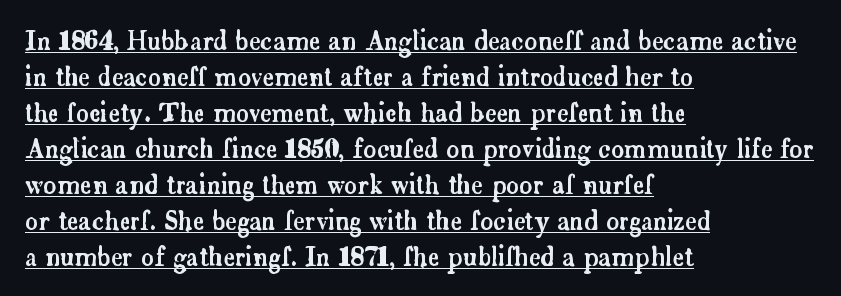
Q: Is the text italic (slanted)? A: No, it is upright.
Q: Is the text underlined? A: Yes.
Q: How is the paragraph aligned? A: Left-aligned.
Q: Is the spacing between letters normal or unusually wide? A: Normal.
Q: Is the spacing between lines tight, normal or loose? A: Normal.
